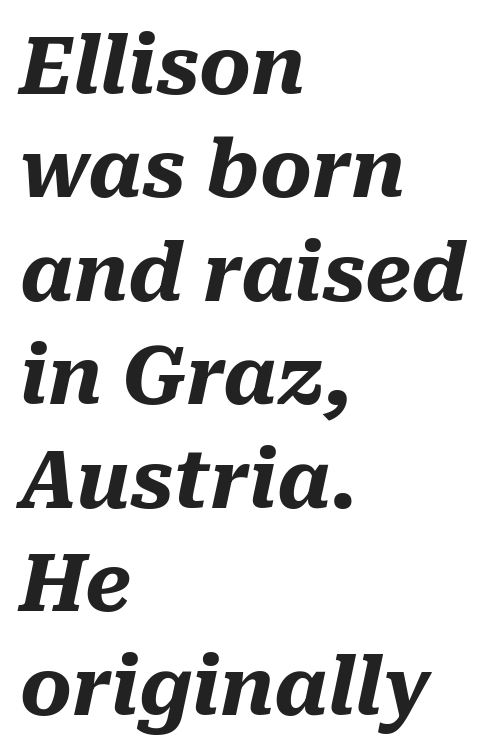
Q: Is the text bold? A: Yes.
Q: Is the text italic (slanted)? A: Yes, it leans right by about 10 degrees.
Q: Is the text underlined? A: No.
Q: How is the paragraph aligned? A: Left-aligned.
Q: Is the spacing between letters normal or unusually wide? A: Normal.
Q: Is the spacing between lines tight, normal or loose? A: Normal.
Q: Width (condensed, normal, or wide)? A: Normal.
Q: Stroke contrast? A: Medium.
Q: x-height? A: Medium.
Q: Monospaced? A: No.
